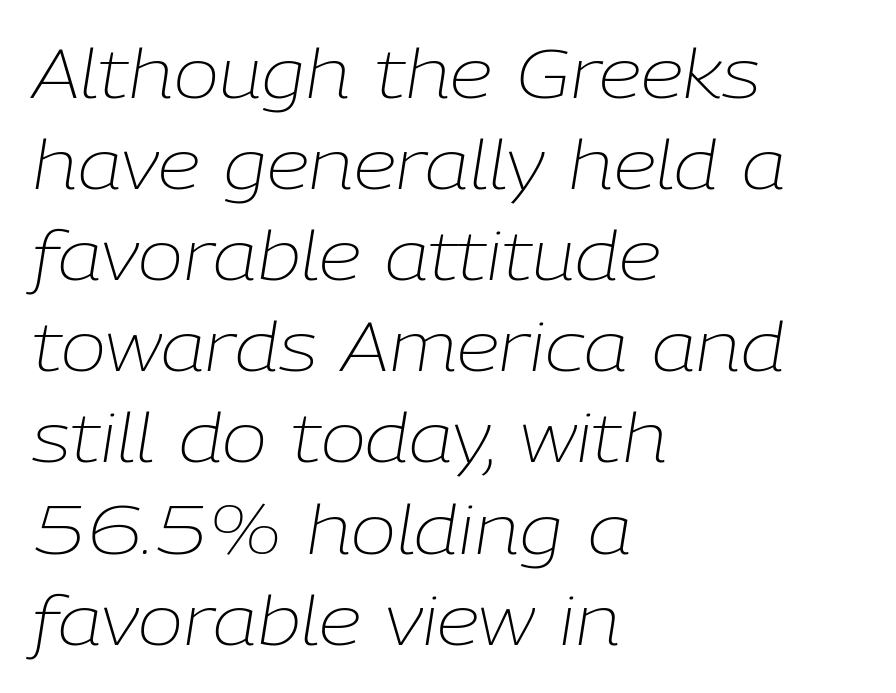
{"italic": "yes", "lean": "right", "slant_degrees": 9, "bold": "no", "weight": "light", "width": "normal", "stroke_contrast": "low", "x_height": "medium", "monospaced": "no", "underline": "no", "align": "left", "line_spacing": "normal", "line_spacing_ratio": 1.34, "letter_spacing": "normal", "letter_spacing_em": 0.0, "glyph_px": 68}
